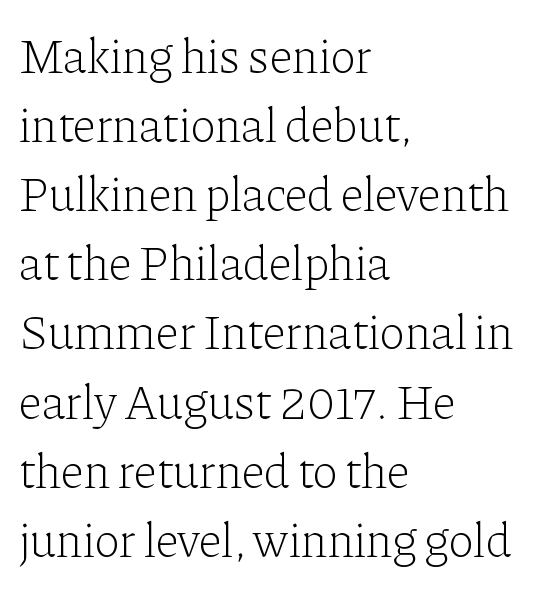
Q: Is the text bold? A: No.
Q: Is the text italic (slanted)? A: No, it is upright.
Q: Is the typeface a serif or a sans-serif typeface? A: Serif.
Q: Is the text underlined? A: No.
Q: How is the paragraph aligned? A: Left-aligned.
Q: Is the spacing between letters normal or unusually wide? A: Normal.
Q: Is the spacing between lines tight, normal or loose? A: Normal.
Q: Width (condensed, normal, or wide)? A: Normal.
Q: Stroke contrast? A: Low.
Q: x-height? A: Medium.
Q: Monospaced? A: No.
